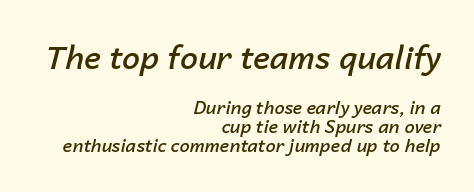
The image shows 32 px semibold type, italic (leaning right); set right-aligned, tight line spacing (1.07x), normal letter spacing, not underlined; the first (top) block is 1.78x larger; low stroke contrast and a medium x-height.
